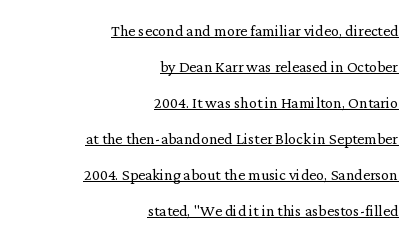
{"italic": "no", "bold": "no", "underline": "yes", "align": "right", "line_spacing_ratio": 1.8, "letter_spacing": "normal", "letter_spacing_em": 0.0, "glyph_px": 20}
